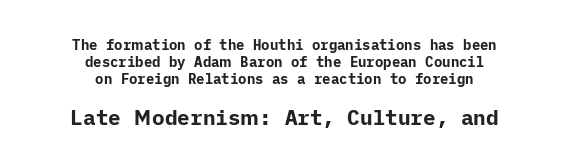
Visually, the bottom section dominates because its glyphs are scaled up. If you folded the block vertically in half, each line would mirror itself in length. Glance below the letters and you will spot only blank space. The horizontal fit of the characters is conventional and even.
